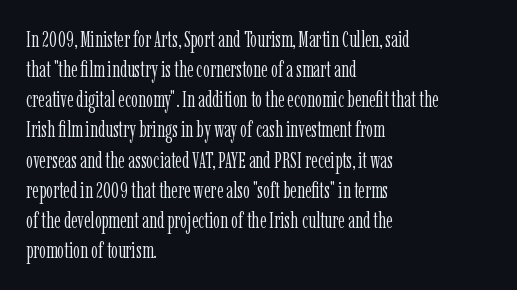
{"italic": "no", "bold": "no", "underline": "no", "align": "left", "line_spacing": "normal", "line_spacing_ratio": 1.37, "letter_spacing": "normal", "letter_spacing_em": 0.0, "glyph_px": 22}
